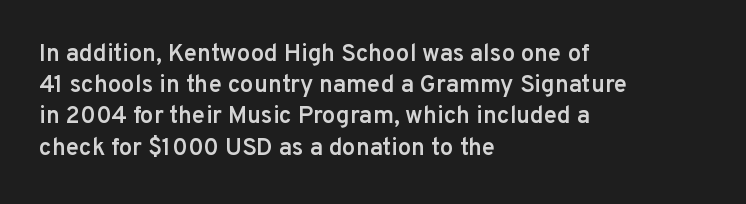
Students, this is semibold: more ink than regular, less than bold. Letter spacing: default. Any mark beneath the type? The region is blank. Rows of type keep a routine distance in the vertical direction. These lines are set flush left with a ragged right edge. Posture: straight, roman, zero tilt.
